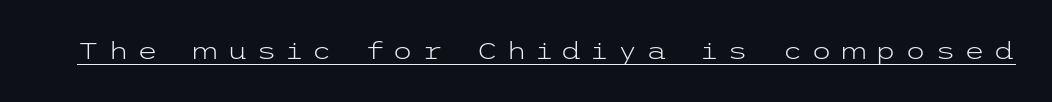
The image shows 24 px text type, upright; set unusually wide letter spacing (+0.36 em), underlined.
